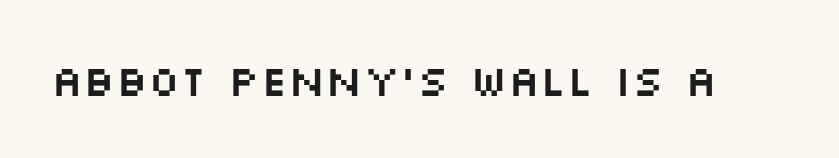
{"serif": "no", "italic": "no", "width": "wide", "stroke_contrast": "medium", "x_height": "large", "monospaced": "no", "underline": "no", "letter_spacing": "normal", "letter_spacing_em": 0.0, "glyph_px": 43}
